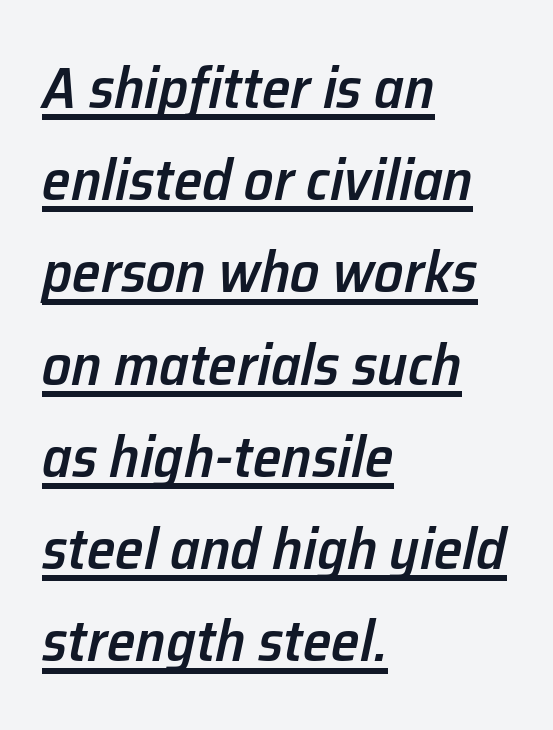
Q: Is the text bold? A: Semi-bold.
Q: Is the text italic (slanted)? A: Yes, it leans right by about 12 degrees.
Q: Is the text underlined? A: Yes.
Q: How is the paragraph aligned? A: Left-aligned.
Q: Is the spacing between letters normal or unusually wide? A: Normal.
Q: Is the spacing between lines tight, normal or loose? A: Normal.
Q: Width (condensed, normal, or wide)? A: Normal.
Q: Stroke contrast? A: Low.
Q: x-height? A: Medium.
Q: Monospaced? A: No.
